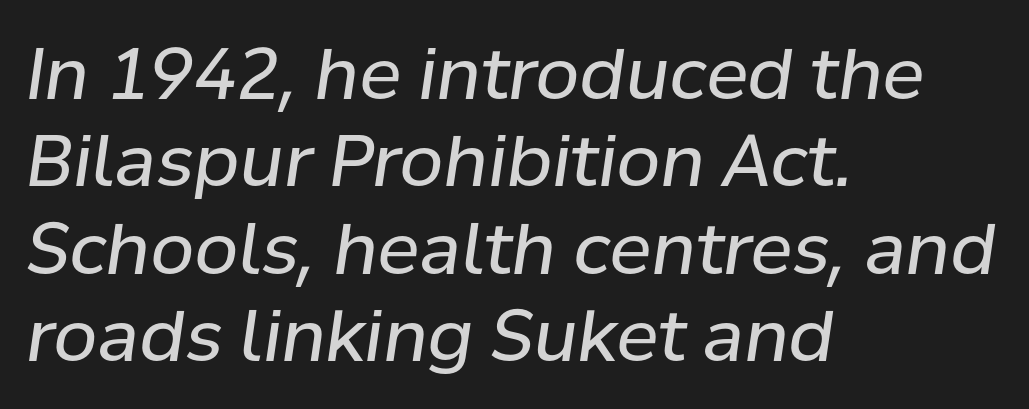
{"italic": "yes", "lean": "right", "slant_degrees": 8, "bold": "no", "weight": "regular", "width": "normal", "stroke_contrast": "low", "x_height": "medium", "monospaced": "no", "underline": "no", "align": "left", "line_spacing_ratio": 1.23, "letter_spacing": "normal", "letter_spacing_em": 0.0, "glyph_px": 71}
